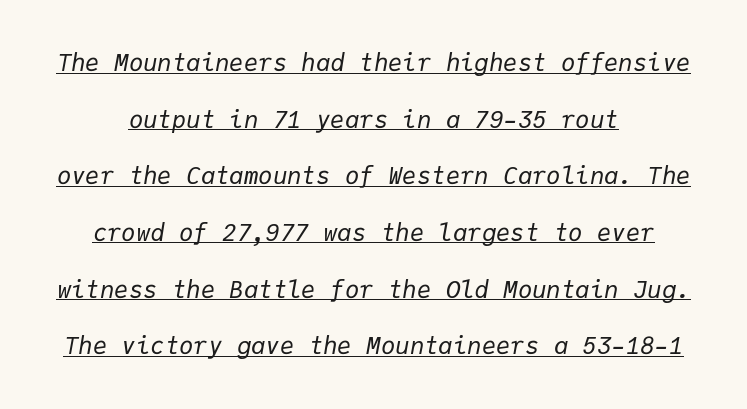
Q: Is the text bold? A: No.
Q: Is the text italic (slanted)? A: Yes, it leans right by about 9 degrees.
Q: Is the text underlined? A: Yes.
Q: How is the paragraph aligned? A: Centered.
Q: Is the spacing between letters normal or unusually wide? A: Normal.
Q: Is the spacing between lines tight, normal or loose? A: Loose.
